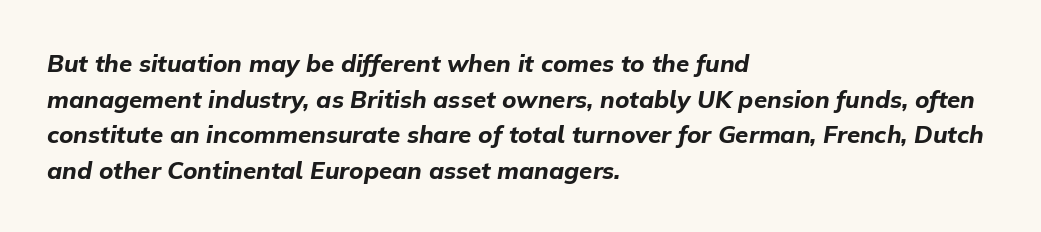
This rendering leaves character spacing at its baseline value. Strokes here are thick enough to call this a true bold. Compared with a centered layout, this one pins lines to the left instead. Descender tails drop into unmarked territory.
